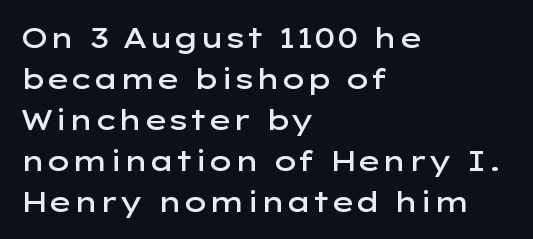
The image shows 28 px semibold, wide sans-serif type, upright; set left-aligned, normal line spacing (1.46x), normal letter spacing, not underlined; low stroke contrast and a medium x-height.
